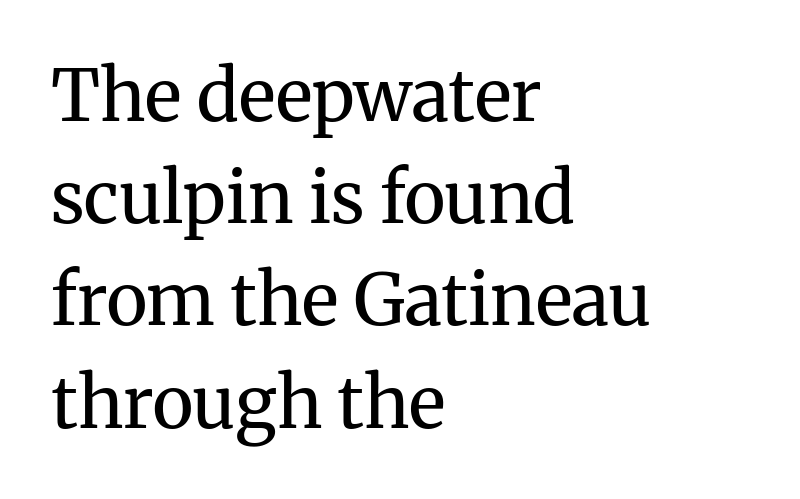
The image shows 71 px regular-weight serif type, upright; set left-aligned, normal line spacing (1.44x), normal letter spacing, not underlined; medium stroke contrast and a medium x-height.
